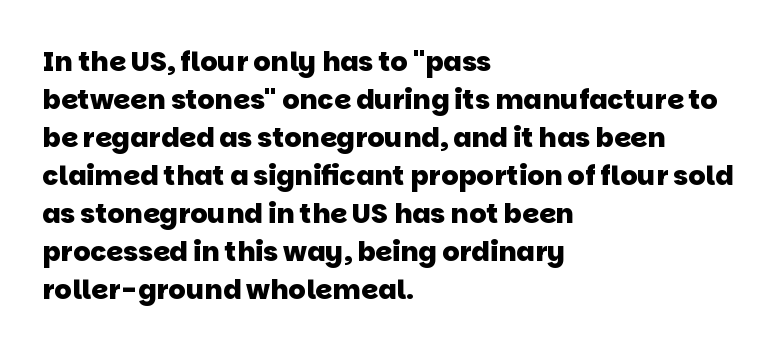
Beneath every word, the page is bare. Short note: letters normally spaced. Does the leading feel generous? No, just average. Alignment: flush left.
